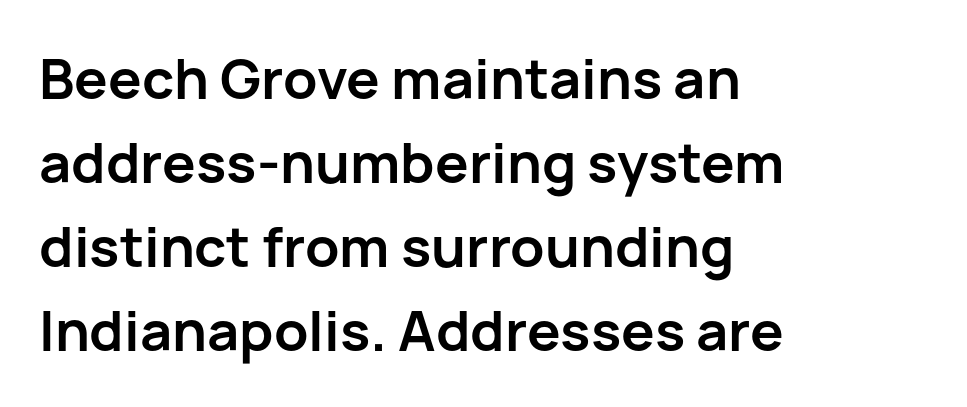
Q: Is the text bold? A: Yes.
Q: Is the text italic (slanted)? A: No, it is upright.
Q: Is the typeface a serif or a sans-serif typeface? A: Sans-serif.
Q: Is the text underlined? A: No.
Q: How is the paragraph aligned? A: Left-aligned.
Q: Is the spacing between letters normal or unusually wide? A: Normal.
Q: Is the spacing between lines tight, normal or loose? A: Normal.
Q: Width (condensed, normal, or wide)? A: Normal.
Q: Stroke contrast? A: Low.
Q: x-height? A: Medium.
Q: Monospaced? A: No.
